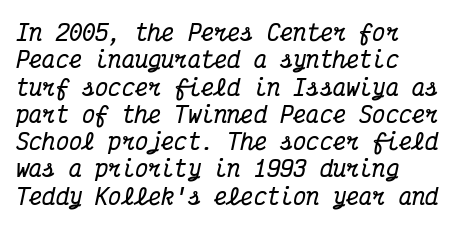
{"italic": "yes", "lean": "right", "slant_degrees": 12, "bold": "yes", "underline": "no", "align": "left", "line_spacing_ratio": 1.24, "letter_spacing": "normal", "letter_spacing_em": 0.0, "glyph_px": 22}
